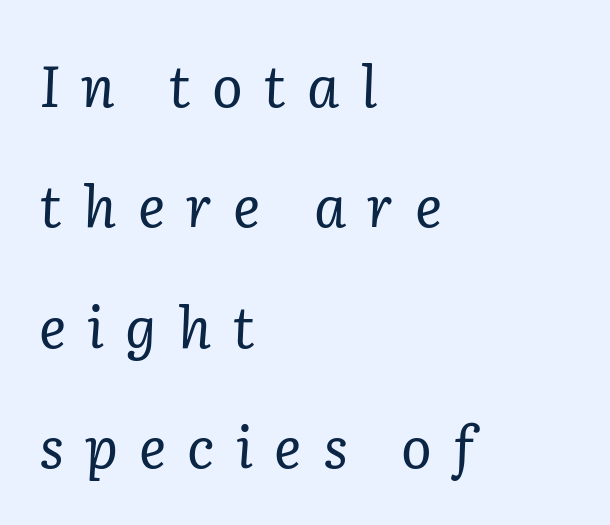
Q: Is the text bold? A: No.
Q: Is the text italic (slanted)? A: Yes, it leans right by about 2 degrees.
Q: Is the typeface a serif or a sans-serif typeface? A: Serif.
Q: Is the text underlined? A: No.
Q: How is the paragraph aligned? A: Left-aligned.
Q: Is the spacing between letters normal or unusually wide? A: Unusually wide.
Q: Is the spacing between lines tight, normal or loose? A: Loose.
Q: Width (condensed, normal, or wide)? A: Normal.
Q: Stroke contrast? A: Low.
Q: x-height? A: Medium.
Q: Monospaced? A: No.
